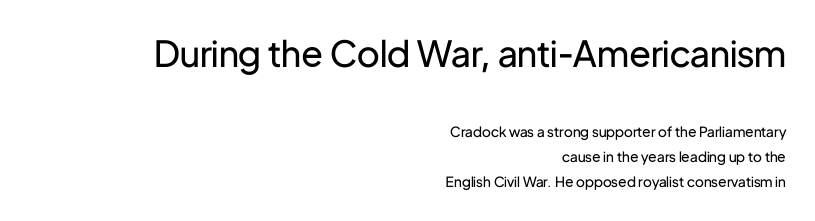
The gap between lines stays unmarked. Posture: vertical. This sample uses a sans-serif face. A quiet, ordinary-to-light weight characterises the typeface. Tracking here is standard; glyphs follow each other at the usual distance. Character widths vary here, with narrow letters taking less room than wide ones.
